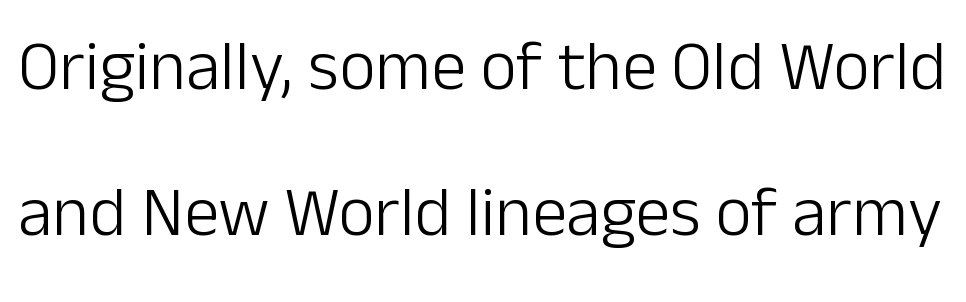
The image shows 70 px light sans-serif type, upright; set loose line spacing (2.08x), normal letter spacing, not underlined; low stroke contrast and a medium x-height.
